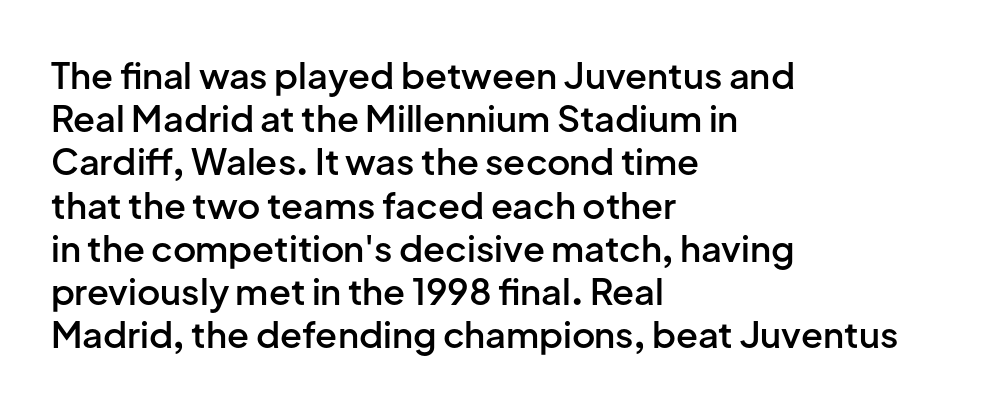
The image shows 36 px semibold sans-serif type, upright; set left-aligned, line spacing 1.2x, normal letter spacing, not underlined; low stroke contrast and a medium x-height.
